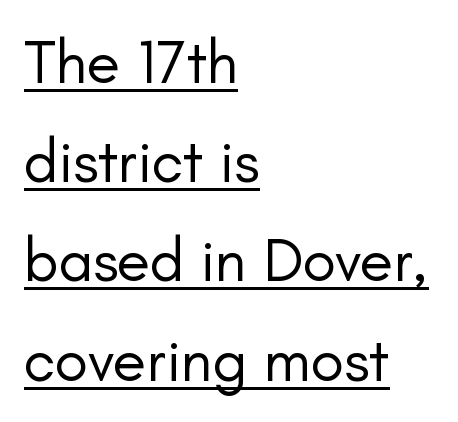
The glyphs are accompanied by a horizontal stroke just below them. Nobody touched the tracking dial on this one. The paragraph has a hard left edge and a soft right edge. Summary of weight: not heavy and not bold. Character widths vary here, with narrow letters taking less room than wide ones. Reading down the column, the eye jumps a familiar distance to each next line.
